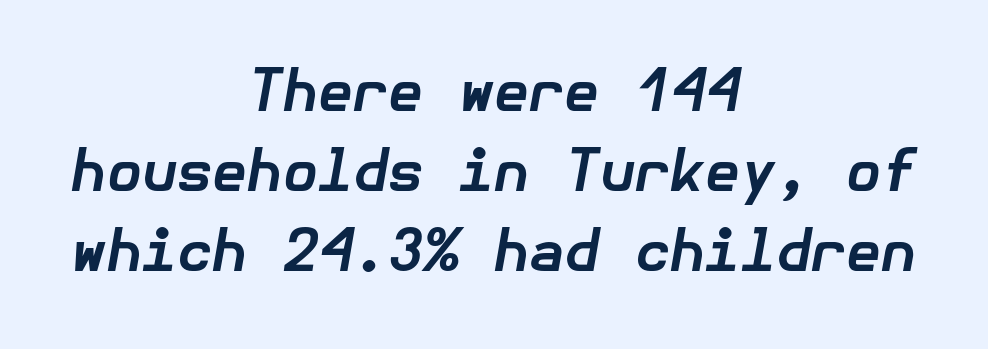
Leftover space on each line is divided equally before and after the words. Slant detected: the letters are inclined. Compared with an ordinary text face, these strokes are far heavier — a full bold. Tracking value appears to be zero — textbook default spacing.
